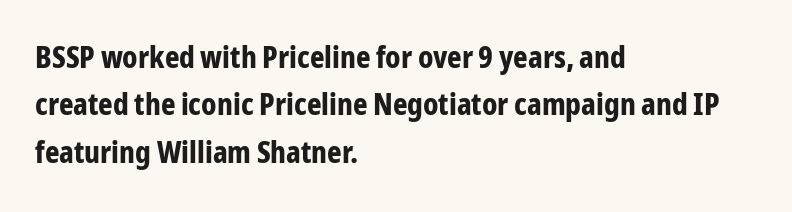
The image shows 31 px bold, condensed sans-serif type, upright; set left-aligned, normal line spacing (1.53x), normal letter spacing, not underlined; low stroke contrast and a medium x-height.
